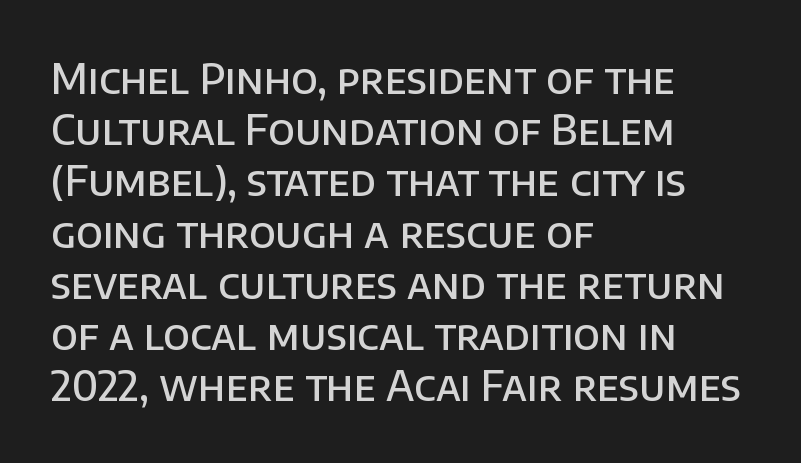
Q: Is the text bold? A: Semi-bold.
Q: Is the text italic (slanted)? A: No, it is upright.
Q: Is the typeface a serif or a sans-serif typeface? A: Sans-serif.
Q: Is the text underlined? A: No.
Q: How is the paragraph aligned? A: Left-aligned.
Q: Is the spacing between letters normal or unusually wide? A: Normal.
Q: Is the spacing between lines tight, normal or loose? A: Normal.
Q: Width (condensed, normal, or wide)? A: Normal.
Q: Stroke contrast? A: Low.
Q: x-height? A: Large.
Q: Monospaced? A: No.
